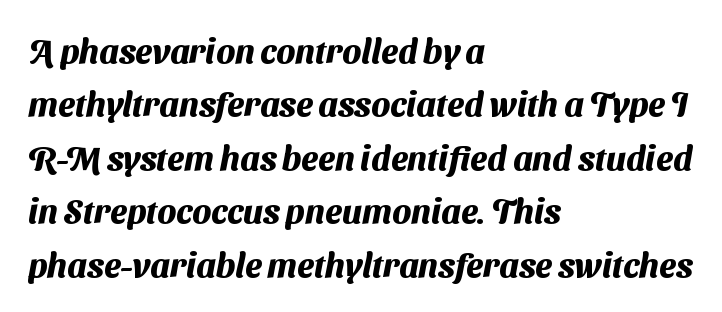
Nothing sits at the stroke ends, so this counts as sans-serif. Decoration check: the copy has no underline. Honestly, the letter spacing is just normal — you wouldn't notice it. Strokes here are thick enough to call this a true bold. This sample has the flowing, uneven cadence of proportional lettering. Vertically, the passage feels balanced, rows spaced as you'd expect.
